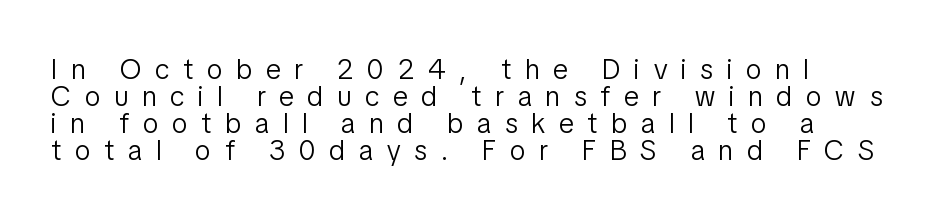
Tall strokes in this sample are plumb rather than angled. Words appear elongated and porous because spacing is wide. Notice how descenders almost collide with the ascenders below — that's tight leading. Regarding serifs, this sample does without them. Varying glyph widths throughout — classic text-font behaviour.
